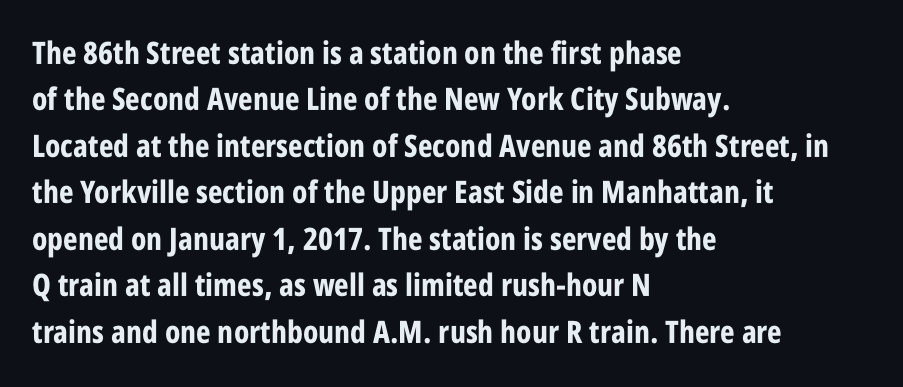
Default kerning and tracking; the words read as compact shapes. The face used here is a sans, in the tradition of grotesques and geometrics. The typesetter chose a ragged-right arrangement here. On the weight axis this lands at bold, roughly 700.
